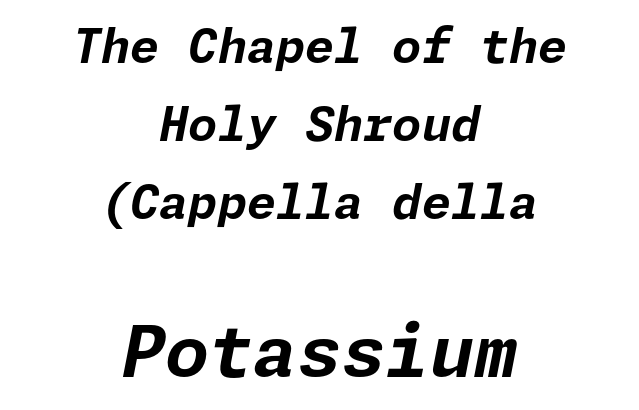
The words here are not underlined. What weight is shown? A full bold with thick strokes. The whitespace from short lines is split evenly between both sides. Here the glyphs are tracked normally, forming tight word shapes. How would I describe the line gaps? Plain and ordinary.
